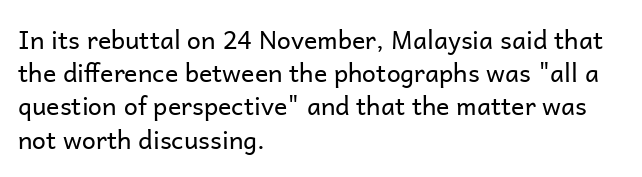
{"italic": "no", "bold": "no", "underline": "no", "align": "left", "line_spacing": "normal", "line_spacing_ratio": 1.33, "letter_spacing": "normal", "letter_spacing_em": 0.0, "glyph_px": 25}
